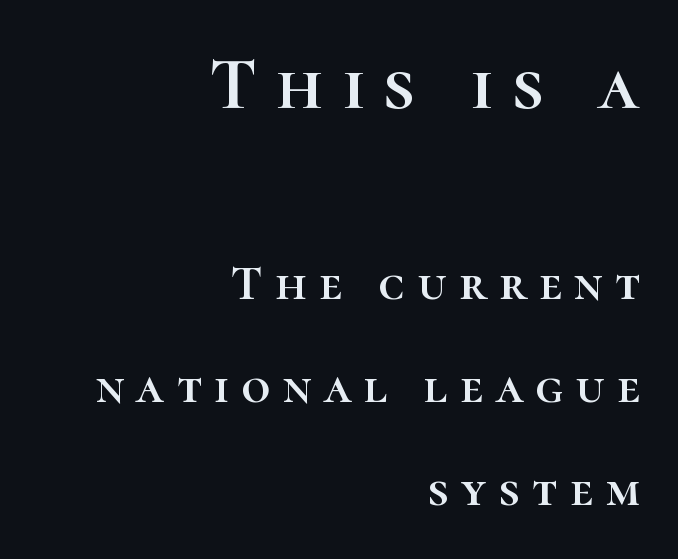
Two sizes are in play, and the larger belongs to the first block. A typesetter would call this proportional, since set widths differ per character. The paragraph shown leans on its right margin. Glance below the letters and you will spot only blank space. Designer's note — italics off, roman on. The horizontal fit of the characters is loose and conspicuously gappy.
